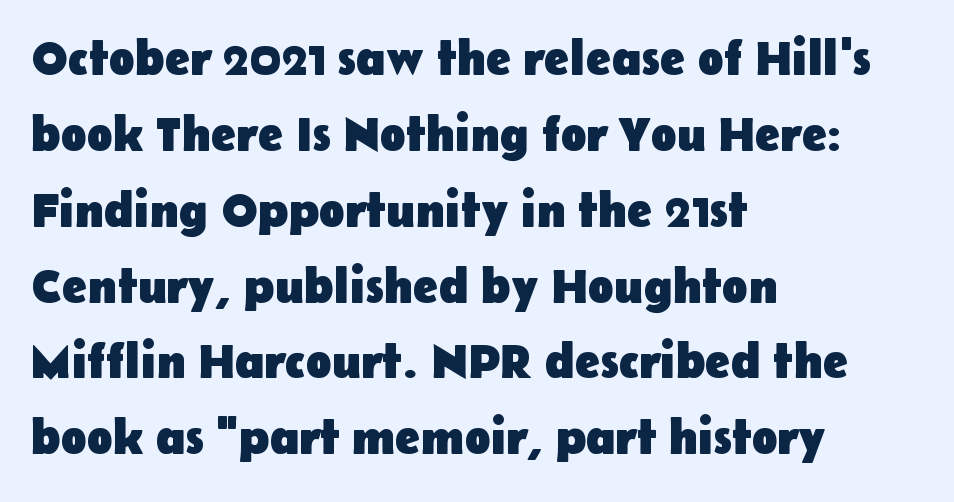
Is the type bold? Yes — the strokes are clearly thick and heavy. Do the characters align in a grid? No, the font is proportional. How would I describe the line gaps? Plain and ordinary. Honestly, the letter spacing is just normal — you wouldn't notice it.
